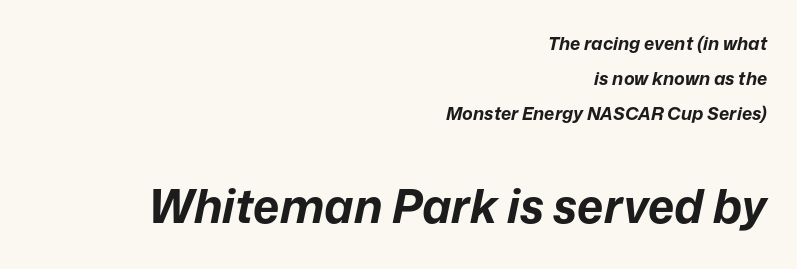
The image shows 46 px bold type, italic (leaning right); set right-aligned, loose line spacing (1.95x), normal letter spacing, not underlined; the second (bottom) block is 2.56x larger; low stroke contrast and a medium x-height.
